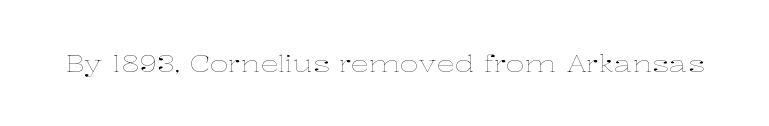
The type is set solid horizontally, with unmodified tracking. Words float on clear page, feet unadorned. A quiet, ordinary-to-light weight characterises the typeface. The type sits square on the baseline with zero lean.
